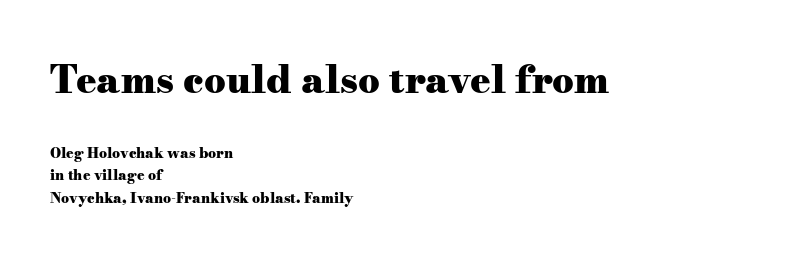
The designer gave the opening block more size than the closing block. A normal amount of white space separates one row of letters from the next. Strokes here are thick enough to call this a true bold. The letters stand straight up with perfectly vertical stems. Typeset ragged right — the left edge is the straight one. Varying glyph widths throughout — classic text-font behaviour.
